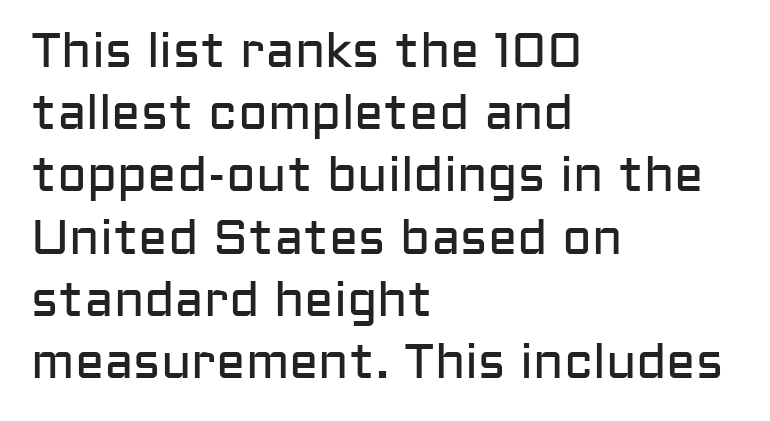
{"serif": "no", "italic": "no", "bold": "no", "weight": "regular", "width": "normal", "stroke_contrast": "low", "x_height": "medium", "monospaced": "no", "underline": "no", "align": "left", "line_spacing": "normal", "line_spacing_ratio": 1.27, "letter_spacing": "normal", "letter_spacing_em": 0.0, "glyph_px": 49}
